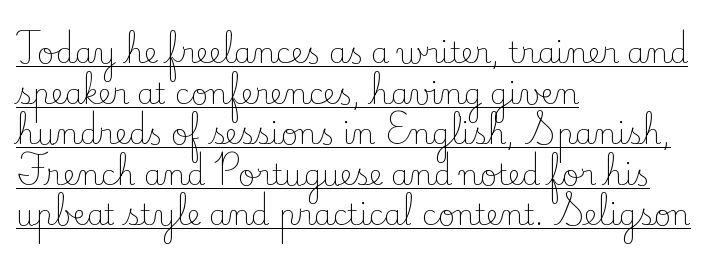
{"serif": "yes", "italic": "no", "bold": "no", "weight": "light", "width": "normal", "stroke_contrast": "low", "x_height": "small", "monospaced": "no", "underline": "yes", "align": "left", "line_spacing": "normal", "line_spacing_ratio": 1.4, "letter_spacing": "normal", "letter_spacing_em": 0.0, "glyph_px": 29}
